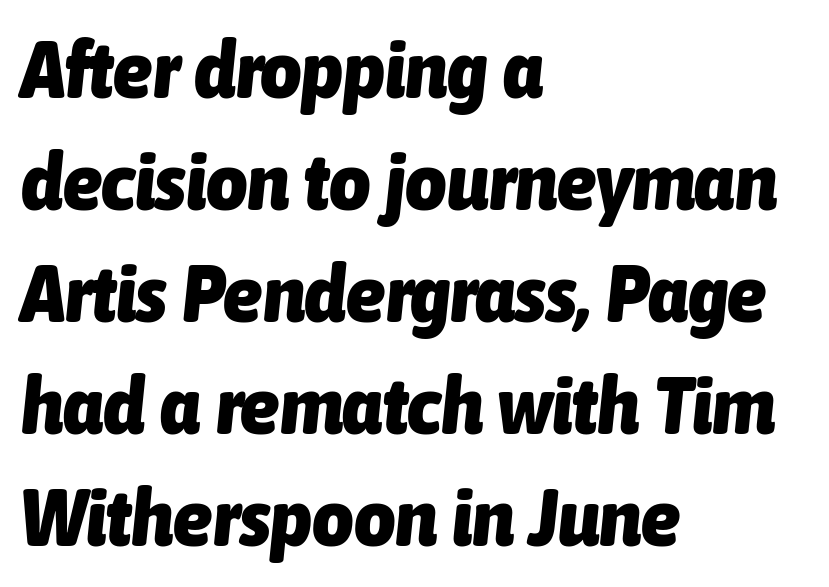
Q: Is the text bold? A: Yes.
Q: Is the text italic (slanted)? A: Yes, it leans right by about 6 degrees.
Q: Is the text underlined? A: No.
Q: How is the paragraph aligned? A: Left-aligned.
Q: Is the spacing between letters normal or unusually wide? A: Normal.
Q: Is the spacing between lines tight, normal or loose? A: Normal.
Q: Width (condensed, normal, or wide)? A: Condensed.
Q: Stroke contrast? A: Low.
Q: x-height? A: Medium.
Q: Monospaced? A: No.
